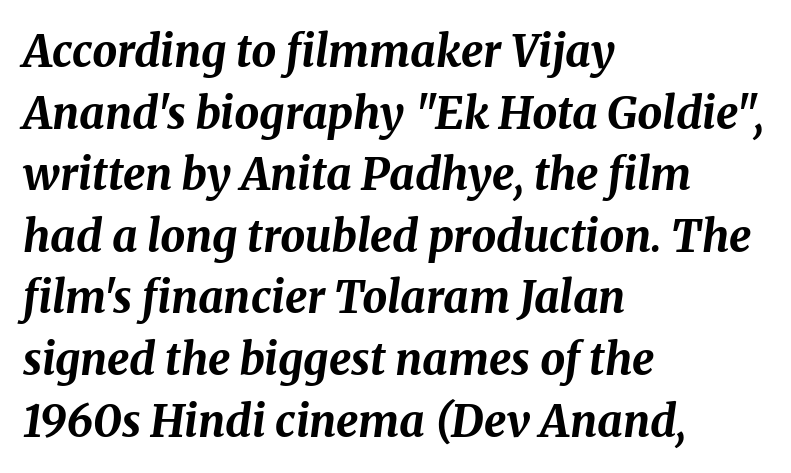
The image shows 44 px bold type, italic (leaning right); set left-aligned, normal line spacing (1.4x), normal letter spacing, not underlined; medium stroke contrast and a medium x-height.
